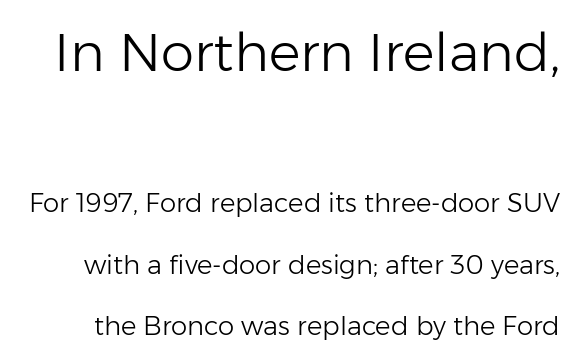
{"serif": "no", "italic": "no", "bold": "no", "weight": "light", "width": "normal", "stroke_contrast": "low", "x_height": "medium", "monospaced": "no", "underline": "no", "line_spacing": "loose", "line_spacing_ratio": 2.36, "letter_spacing": "normal", "letter_spacing_em": 0.0, "larger_block": "first", "size_ratio": 2.04, "glyph_px": 53}
